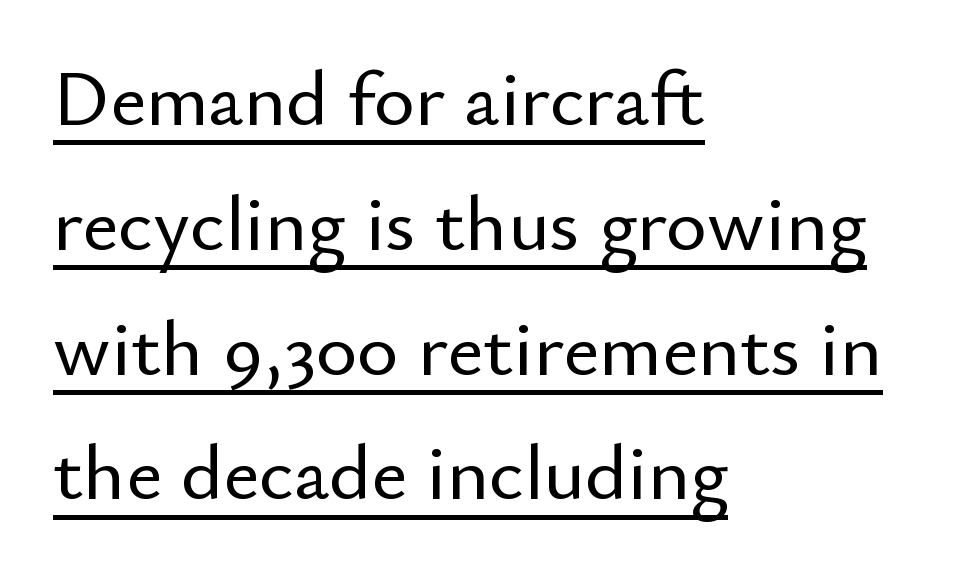
Caption: lettering with a line underneath. This is the regular roman posture of the typeface. Each new line begins a customary step beneath the previous one. Leftover space on each line is placed entirely after the last word.
